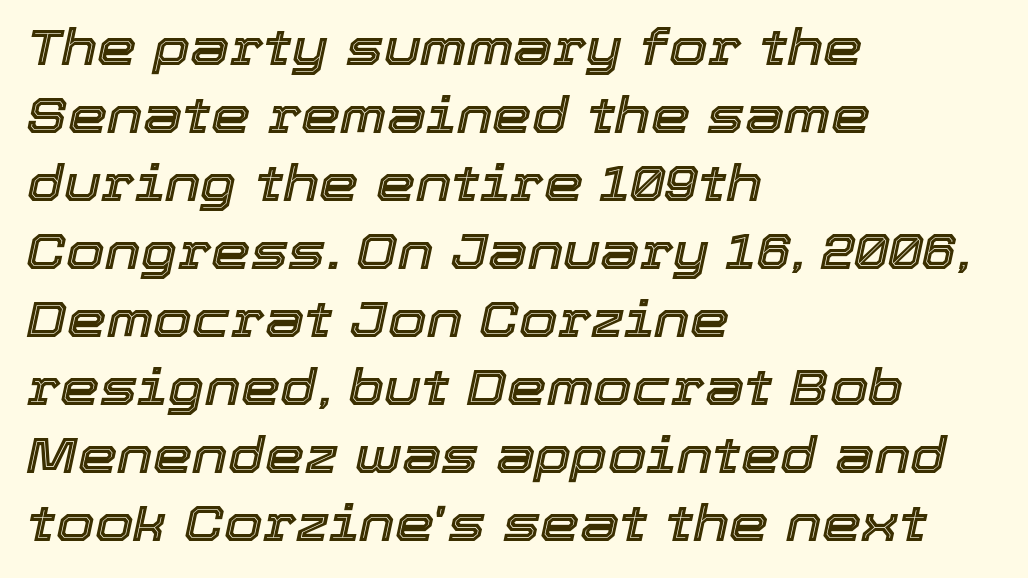
Q: Is the text italic (slanted)? A: Yes, it leans right by about 12 degrees.
Q: Is the text underlined? A: No.
Q: How is the paragraph aligned? A: Left-aligned.
Q: Is the spacing between letters normal or unusually wide? A: Normal.
Q: Is the spacing between lines tight, normal or loose? A: Normal.
Q: Width (condensed, normal, or wide)? A: Normal.
Q: x-height? A: Medium.
Q: Monospaced? A: No.
